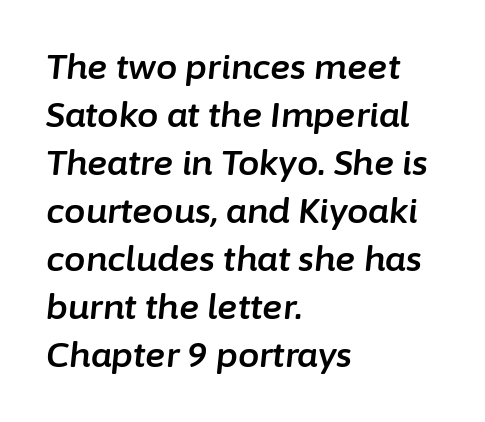
{"italic": "yes", "lean": "right", "slant_degrees": 6, "width": "normal", "stroke_contrast": "low", "x_height": "medium", "monospaced": "no", "underline": "no", "align": "left", "line_spacing": "normal", "line_spacing_ratio": 1.41, "letter_spacing": "normal", "letter_spacing_em": 0.0, "glyph_px": 34}
